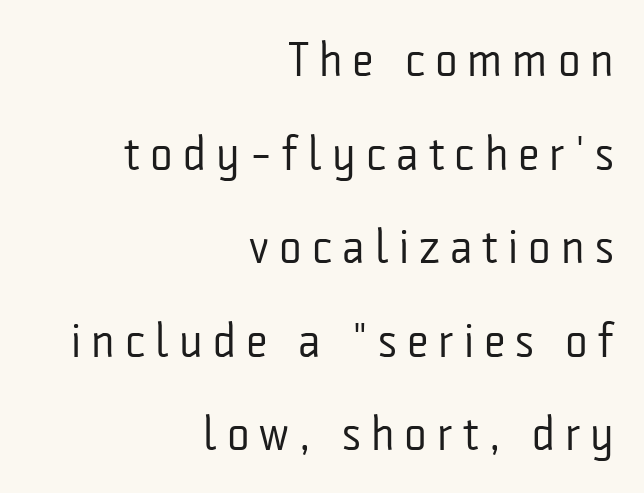
{"serif": "no", "italic": "no", "bold": "no", "weight": "regular", "width": "condensed", "stroke_contrast": "low", "x_height": "medium", "monospaced": "no", "underline": "no", "align": "right", "line_spacing": "loose", "line_spacing_ratio": 1.95, "letter_spacing": "wide", "letter_spacing_em": 0.21, "glyph_px": 48}
